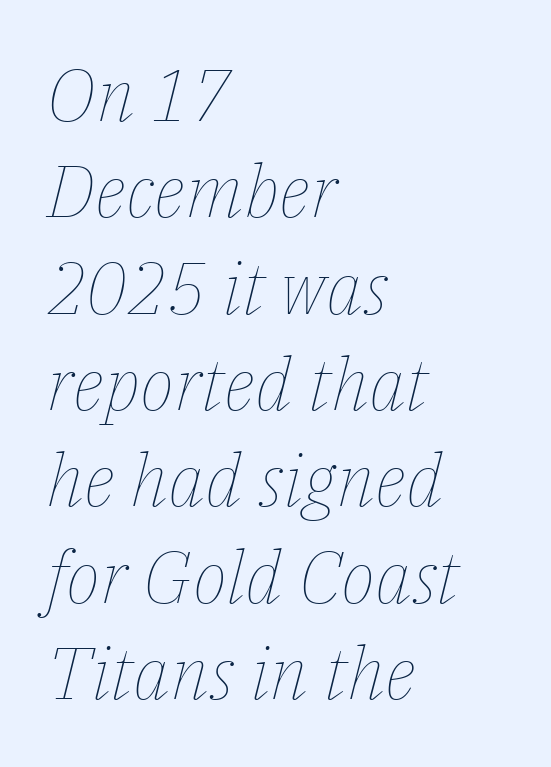
{"italic": "yes", "lean": "right", "slant_degrees": 14, "bold": "no", "weight": "thin", "width": "normal", "stroke_contrast": "low", "x_height": "medium", "monospaced": "no", "underline": "no", "align": "left", "line_spacing": "normal", "line_spacing_ratio": 1.32, "letter_spacing": "normal", "letter_spacing_em": 0.0, "glyph_px": 73}
